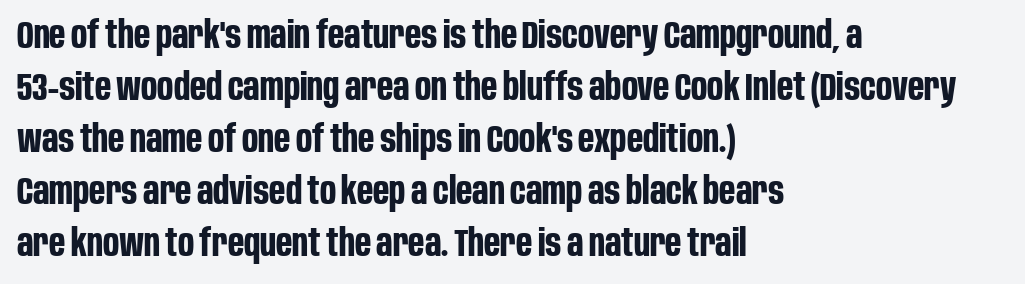
The image shows 38 px bold, condensed sans-serif type, upright; set left-aligned, normal line spacing (1.37x), normal letter spacing, not underlined; low stroke contrast and a large x-height.
